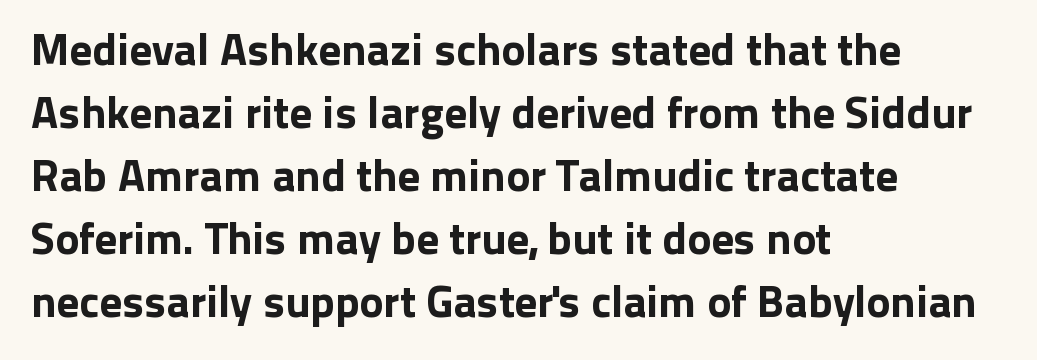
The area under the type is left untouched. This sample has the flowing, uneven cadence of proportional lettering. Observe the absence of serifs on each vertical stroke in this sample. The lettering stays uniformly vertical, giving the passage a roman look. The block of text has a typical density, with ordinary space between rows.
